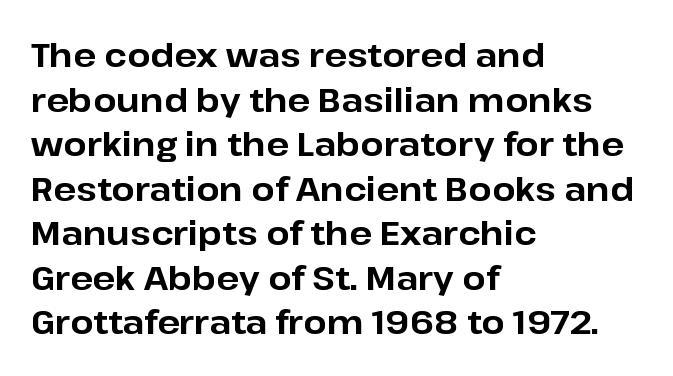
Typographically, this falls in the sans-serif category. Does extra space separate the letters? No, they use regular spacing. The zone under the glyphs is completely vacant. If you drew a line through each stem, it would be perfectly vertical. Note the varied advance widths — an 'i' is clearly narrower than an 'm'.
